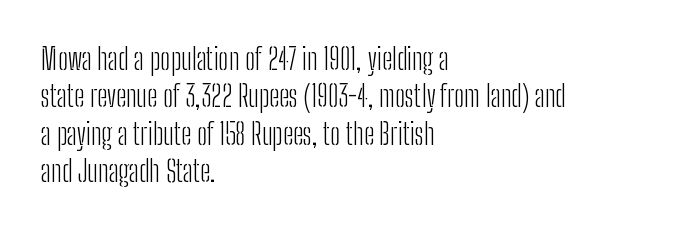
The image shows 29 px light, condensed sans-serif type, upright; set left-aligned, normal line spacing (1.29x), normal letter spacing, not underlined; low stroke contrast and a medium x-height.
